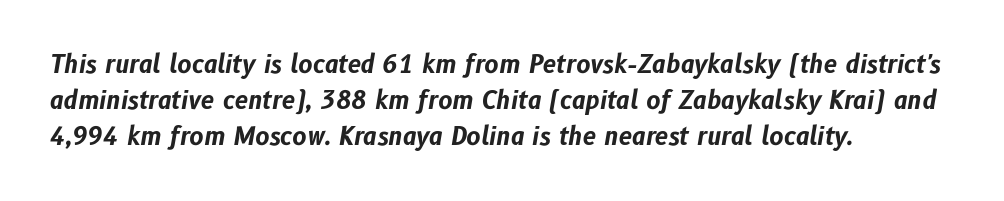
The glyphs look as if they've been sheared to an angle. The typesetter chose a ragged-right arrangement here. On the weight axis this lands at bold, roughly 700. Does extra space separate the letters? No, they use regular spacing. The strip under each line holds only bare page. In terms of leading, this rendering sits right in the middle.
